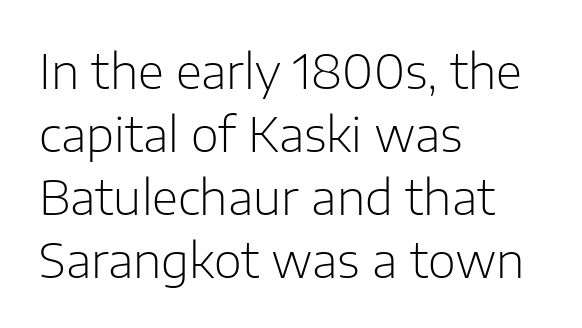
Does the copy run flush right? No — it runs flush left. Character widths vary here, with narrow letters taking less room than wide ones. A light-to-regular cut is what we see here. Honestly, the row spacing looks completely unremarkable. Is the letter spacing exaggerated? No — it looks like the ordinary default.
